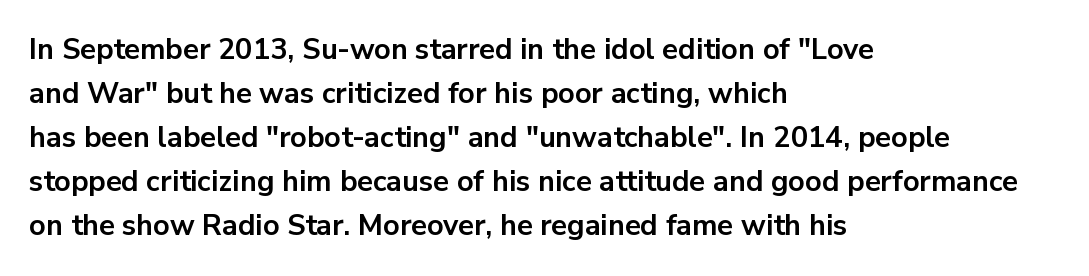
Q: Is the text bold? A: Yes.
Q: Is the text italic (slanted)? A: No, it is upright.
Q: Is the typeface a serif or a sans-serif typeface? A: Sans-serif.
Q: Is the text underlined? A: No.
Q: How is the paragraph aligned? A: Left-aligned.
Q: Is the spacing between letters normal or unusually wide? A: Normal.
Q: Is the spacing between lines tight, normal or loose? A: Normal.
Q: Width (condensed, normal, or wide)? A: Normal.
Q: Stroke contrast? A: Low.
Q: x-height? A: Medium.
Q: Monospaced? A: No.
